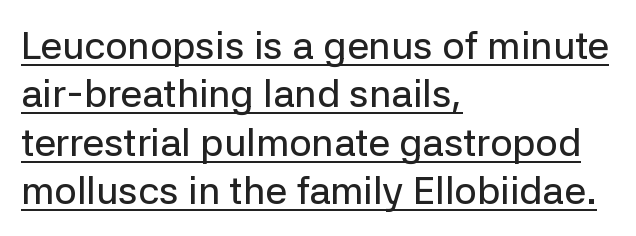
Q: Is the text italic (slanted)? A: No, it is upright.
Q: Is the typeface a serif or a sans-serif typeface? A: Sans-serif.
Q: Is the text underlined? A: Yes.
Q: How is the paragraph aligned? A: Left-aligned.
Q: Is the spacing between letters normal or unusually wide? A: Normal.
Q: Width (condensed, normal, or wide)? A: Normal.
Q: Stroke contrast? A: Low.
Q: x-height? A: Medium.
Q: Monospaced? A: No.
